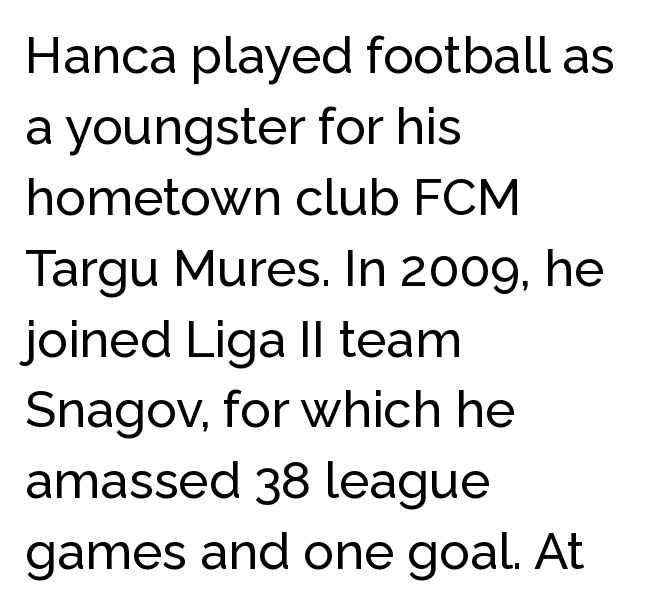
{"serif": "no", "italic": "no", "width": "normal", "stroke_contrast": "low", "x_height": "medium", "monospaced": "no", "underline": "no", "align": "left", "line_spacing": "normal", "line_spacing_ratio": 1.39, "letter_spacing": "normal", "letter_spacing_em": 0.0, "glyph_px": 51}
